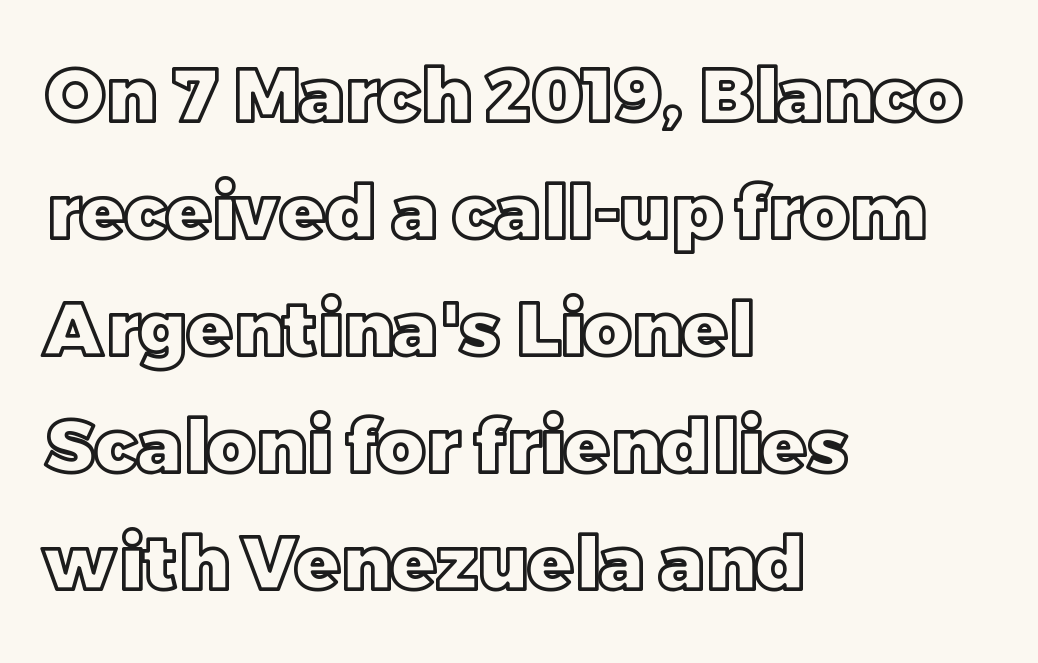
The image shows 74 px text type, upright; set left-aligned, normal line spacing (1.58x), normal letter spacing, not underlined; a large x-height.
